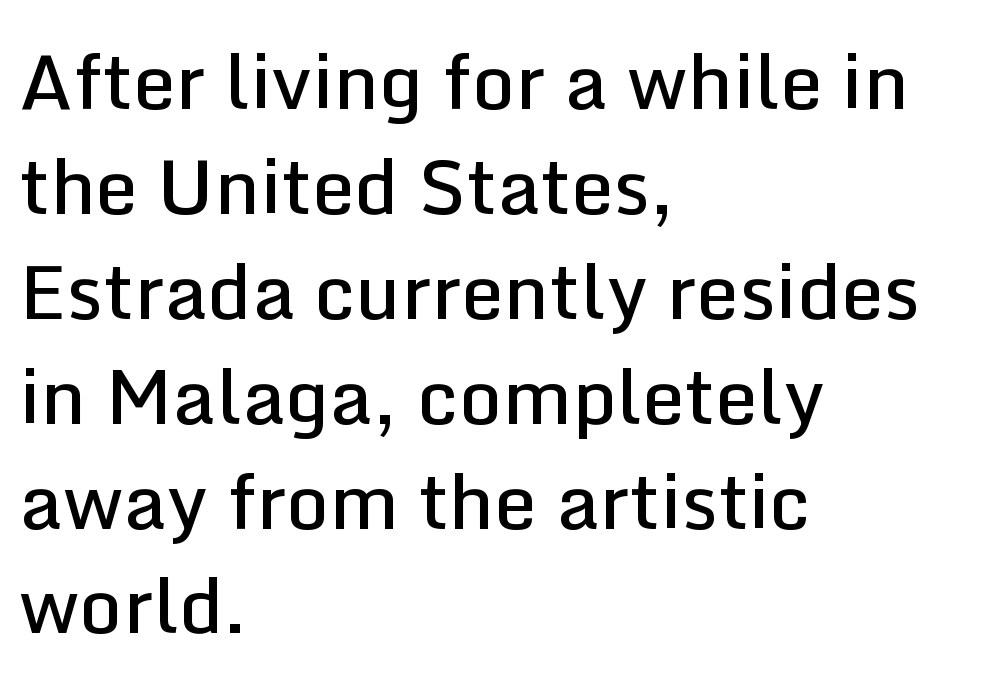
Q: Is the text bold? A: Semi-bold.
Q: Is the text italic (slanted)? A: No, it is upright.
Q: Is the typeface a serif or a sans-serif typeface? A: Sans-serif.
Q: Is the text underlined? A: No.
Q: How is the paragraph aligned? A: Left-aligned.
Q: Is the spacing between letters normal or unusually wide? A: Normal.
Q: Is the spacing between lines tight, normal or loose? A: Normal.
Q: Width (condensed, normal, or wide)? A: Normal.
Q: Stroke contrast? A: Low.
Q: x-height? A: Medium.
Q: Monospaced? A: No.
